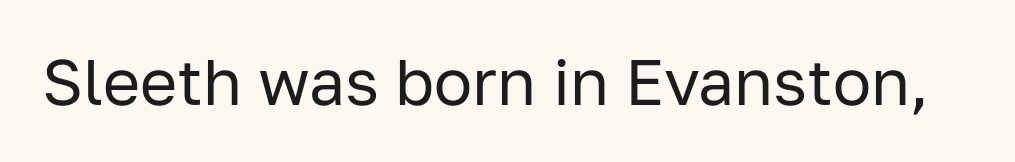
Q: Is the text bold? A: No.
Q: Is the text italic (slanted)? A: No, it is upright.
Q: Is the typeface a serif or a sans-serif typeface? A: Sans-serif.
Q: Is the text underlined? A: No.
Q: Is the spacing between letters normal or unusually wide? A: Normal.
Q: Width (condensed, normal, or wide)? A: Normal.
Q: Stroke contrast? A: Low.
Q: x-height? A: Medium.
Q: Monospaced? A: No.
